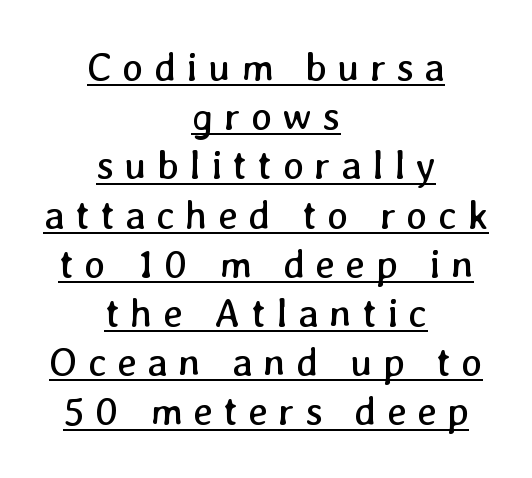
Q: Is the text bold? A: No.
Q: Is the text underlined? A: Yes.
Q: How is the paragraph aligned? A: Centered.
Q: Is the spacing between letters normal or unusually wide? A: Unusually wide.
Q: Width (condensed, normal, or wide)? A: Normal.
Q: Stroke contrast? A: Low.
Q: x-height? A: Medium.
Q: Monospaced? A: No.
